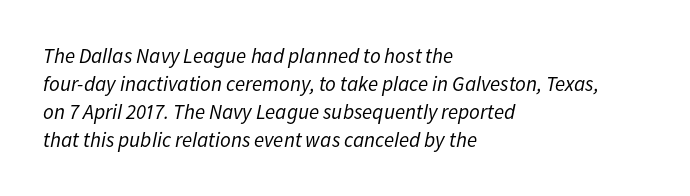
Short note: letters normally spaced. The typeface has the unassuming heft of standard copy or less. Left-aligned paragraph, ragged on the right. The rows are spaced the way most documents space them. This sample uses an oblique cut, with every glyph tilted off the vertical. The gap between lines stays unmarked.
